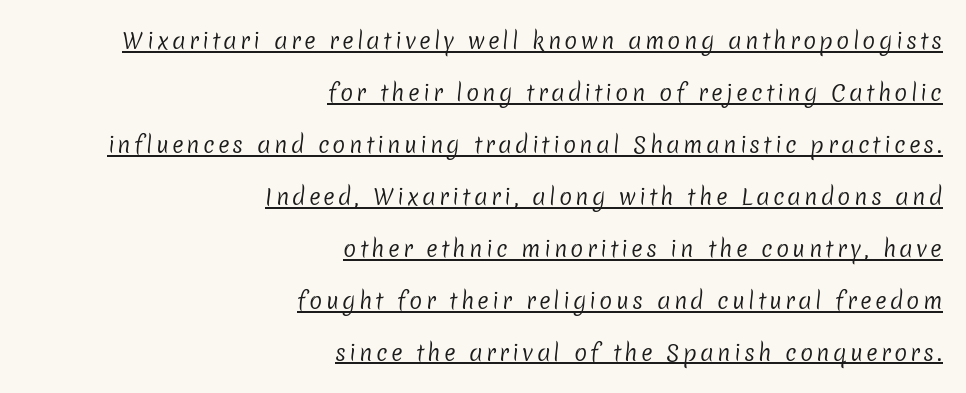
{"bold": "no", "underline": "yes", "align": "right", "line_spacing": "loose", "line_spacing_ratio": 2.36, "glyph_px": 22}
